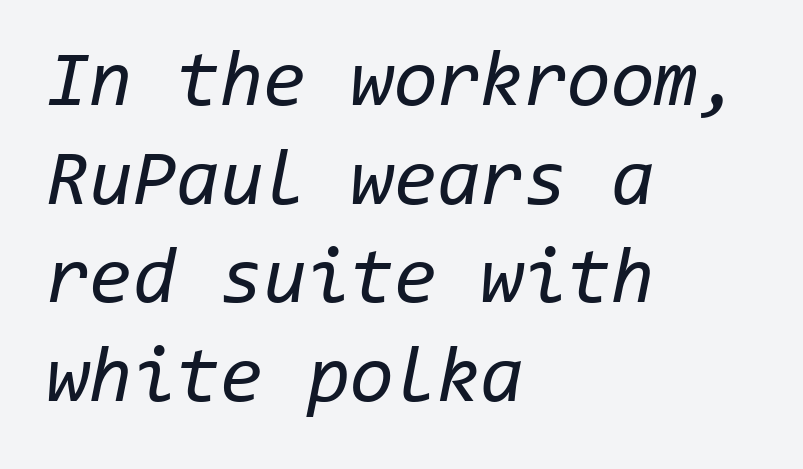
Q: Is the text bold? A: No.
Q: Is the text italic (slanted)? A: Yes, it leans right by about 11 degrees.
Q: Is the text underlined? A: No.
Q: How is the paragraph aligned? A: Left-aligned.
Q: Is the spacing between letters normal or unusually wide? A: Normal.
Q: Is the spacing between lines tight, normal or loose? A: Normal.
Q: Width (condensed, normal, or wide)? A: Normal.
Q: Stroke contrast? A: Low.
Q: x-height? A: Medium.
Q: Monospaced? A: Yes.
